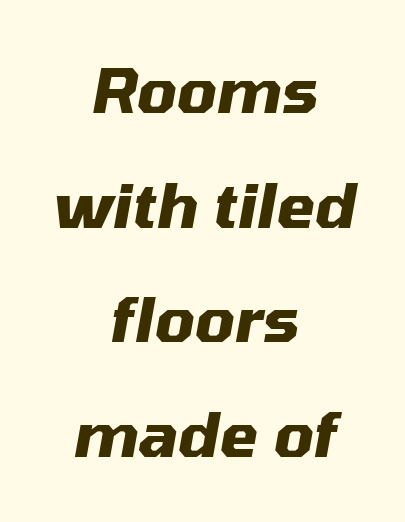
Q: Is the text bold? A: Yes.
Q: Is the text italic (slanted)? A: Yes, it leans right by about 10 degrees.
Q: Is the text underlined? A: No.
Q: How is the paragraph aligned? A: Centered.
Q: Is the spacing between letters normal or unusually wide? A: Normal.
Q: Width (condensed, normal, or wide)? A: Normal.
Q: Stroke contrast? A: Medium.
Q: x-height? A: Medium.
Q: Monospaced? A: No.
